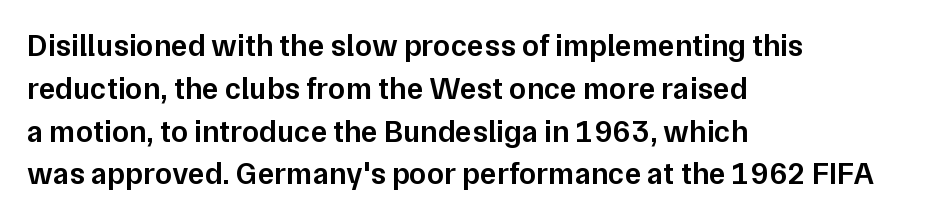
Q: Is the text bold? A: Semi-bold.
Q: Is the text italic (slanted)? A: No, it is upright.
Q: Is the typeface a serif or a sans-serif typeface? A: Sans-serif.
Q: Is the text underlined? A: No.
Q: How is the paragraph aligned? A: Left-aligned.
Q: Is the spacing between letters normal or unusually wide? A: Normal.
Q: Is the spacing between lines tight, normal or loose? A: Normal.
Q: Width (condensed, normal, or wide)? A: Normal.
Q: Stroke contrast? A: Low.
Q: x-height? A: Medium.
Q: Monospaced? A: No.
